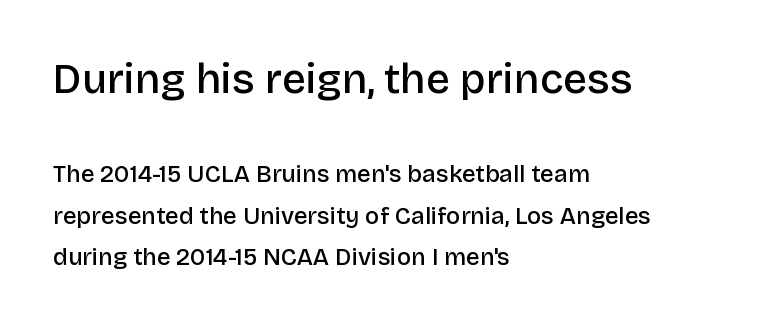
The image shows 42 px semibold sans-serif type, upright; set left-aligned, line spacing 1.73x, normal letter spacing, not underlined; the first (top) block is 1.75x larger; low stroke contrast and a large x-height.
